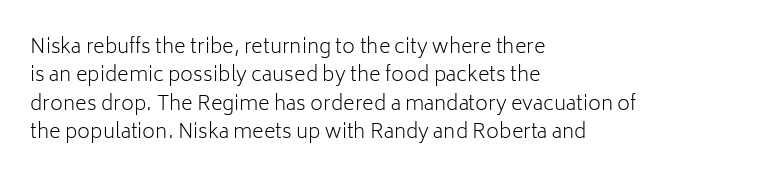
The image shows 20 px text type, upright; set left-aligned, normal line spacing (1.42x), normal letter spacing, not underlined.
